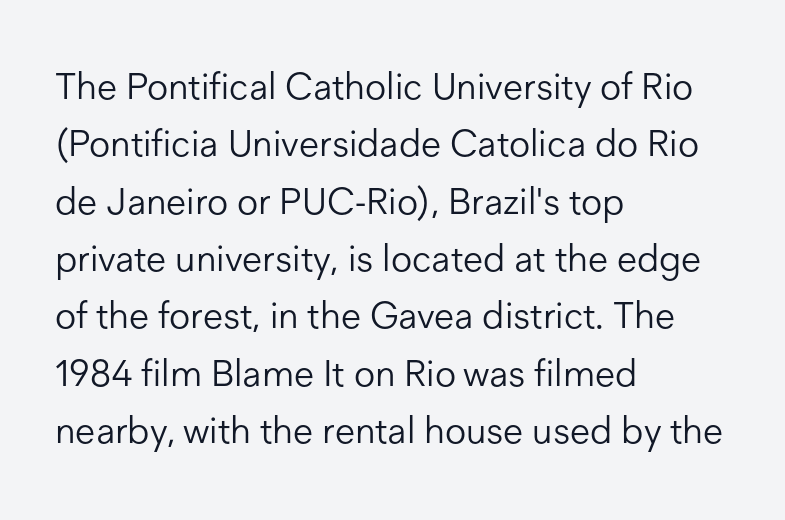
Descenders are the only things crossing below the line. Unlike a traditional serif, this face leaves its strokes unadorned. Every row of glyphs begins at an identical x-position on the left. The face used here is proportionally spaced, like ordinary book or web type.
